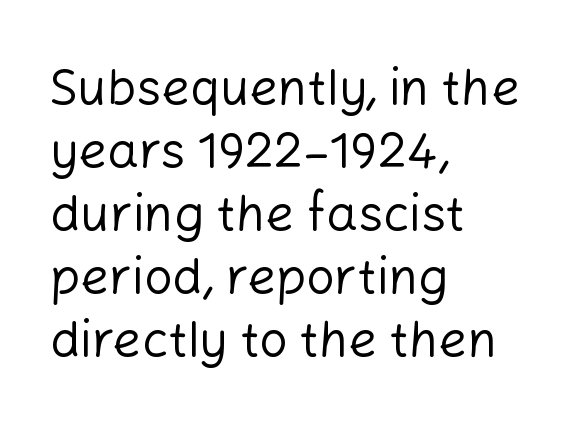
The image shows 50 px regular-weight sans-serif type, upright; set left-aligned, normal line spacing (1.26x), normal letter spacing, not underlined; low stroke contrast and a medium x-height.
